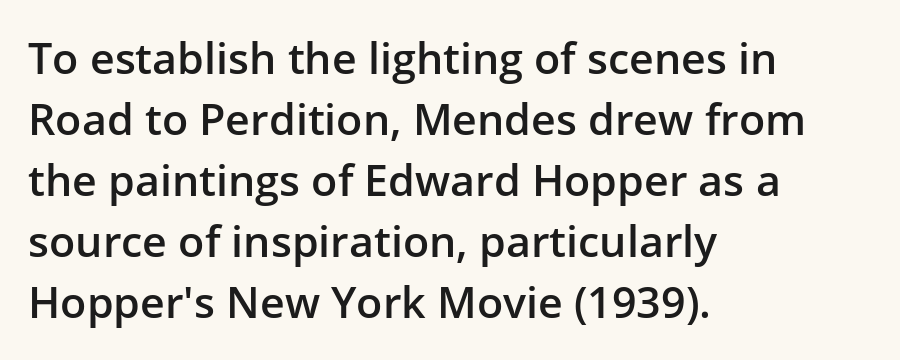
In terms of posture, this sample is upright. What stands out about the letter spacing? Nothing — it is the standard amount. The typesetting leans somewhat heavy: a semibold. Is this a fixed-width face? No — the glyphs have proportional, varying widths.
